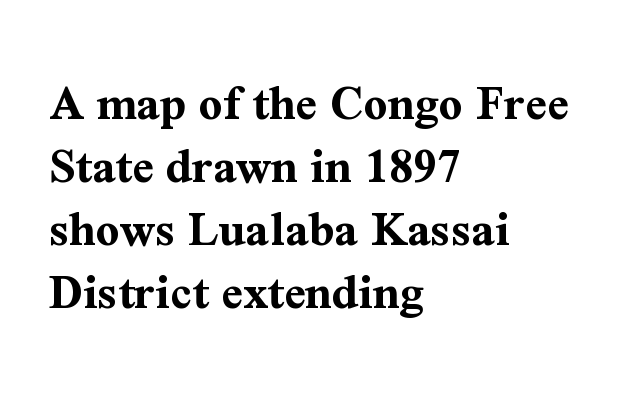
{"serif": "yes", "italic": "no", "bold": "yes", "weight": "bold", "width": "normal", "stroke_contrast": "medium", "x_height": "medium", "monospaced": "no", "underline": "no", "align": "left", "line_spacing_ratio": 1.21, "letter_spacing": "normal", "letter_spacing_em": 0.0, "glyph_px": 52}
